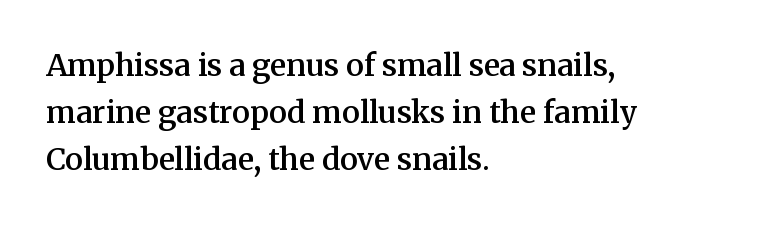
Q: Is the text bold? A: Semi-bold.
Q: Is the text italic (slanted)? A: No, it is upright.
Q: Is the typeface a serif or a sans-serif typeface? A: Serif.
Q: Is the text underlined? A: No.
Q: How is the paragraph aligned? A: Left-aligned.
Q: Is the spacing between letters normal or unusually wide? A: Normal.
Q: Is the spacing between lines tight, normal or loose? A: Normal.
Q: Width (condensed, normal, or wide)? A: Normal.
Q: Stroke contrast? A: Medium.
Q: x-height? A: Medium.
Q: Monospaced? A: No.
